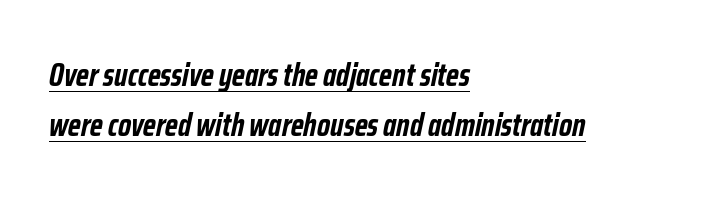
{"italic": "yes", "lean": "right", "slant_degrees": 12, "bold": "yes", "weight": "semibold", "width": "condensed", "stroke_contrast": "low", "x_height": "medium", "monospaced": "no", "underline": "yes", "align": "left", "line_spacing": "normal", "line_spacing_ratio": 1.57, "letter_spacing": "normal", "letter_spacing_em": 0.0, "glyph_px": 32}
